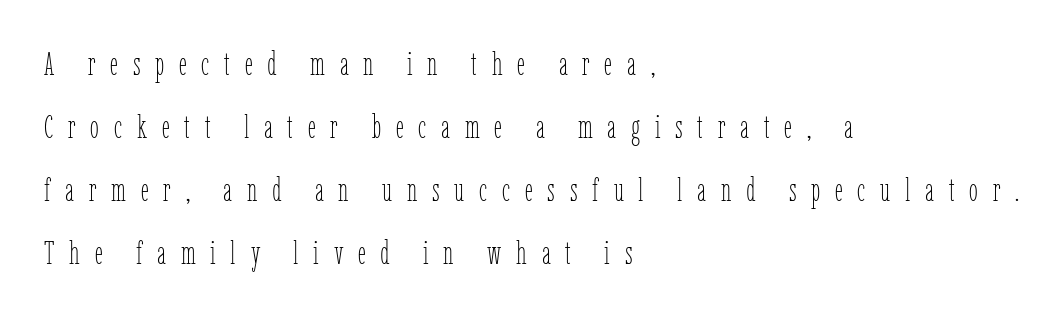
This sample uses expanded letter spacing, leaving extra air between glyphs. Short and long lines alike share a common starting point at left. The typeface has the unassuming heft of standard copy or less. This rendering features lettering with no underline. Is there any slant? The stems are plumb.
